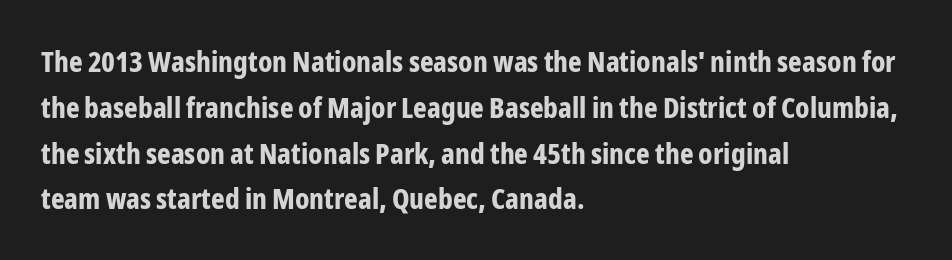
What kind of face is this? One without serifs — a sans. Bare-footed words on every line. I'd describe the lettering as bold — thick and assertive. Normally led — the rows are evenly, conventionally spaced. This sample has the flowing, uneven cadence of proportional lettering.
